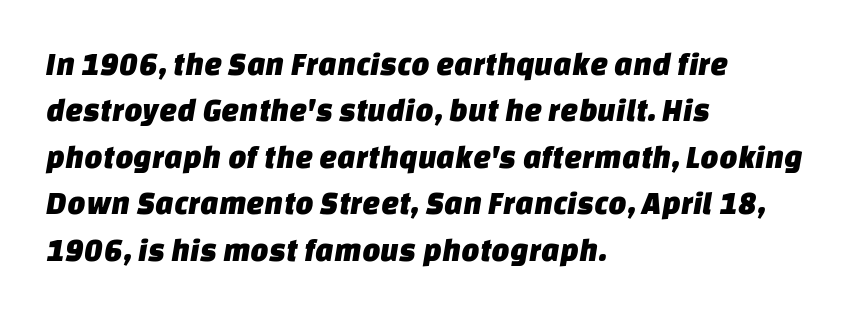
Q: Is the typeface a serif or a sans-serif typeface? A: Sans-serif.
Q: Is the text underlined? A: No.
Q: How is the paragraph aligned? A: Left-aligned.
Q: Is the spacing between letters normal or unusually wide? A: Normal.
Q: Is the spacing between lines tight, normal or loose? A: Normal.
Q: Width (condensed, normal, or wide)? A: Normal.
Q: Stroke contrast? A: Low.
Q: x-height? A: Large.
Q: Monospaced? A: No.
